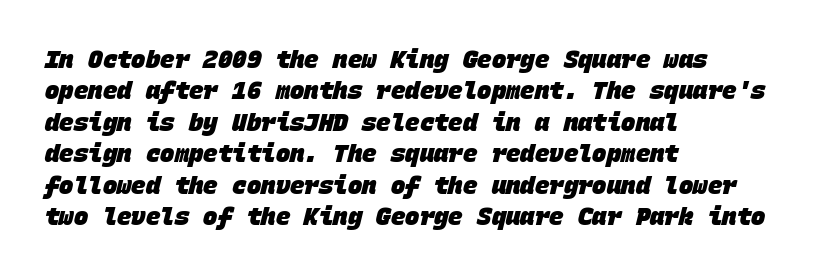
Caption: bold face, heavy strokes. The leading is moderate, giving the passage an even texture. Nobody drew a line under any word here. Visually the block forms a straight wall on the left and a jagged coastline on the right. There is no visible air inserted between adjacent glyphs.
